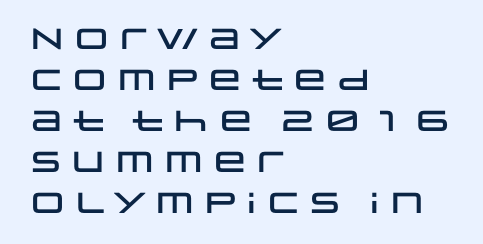
The image shows 29 px wide sans-serif type, upright; set left-aligned, normal line spacing (1.41x), normal letter spacing, not underlined; low stroke contrast and a large x-height.
